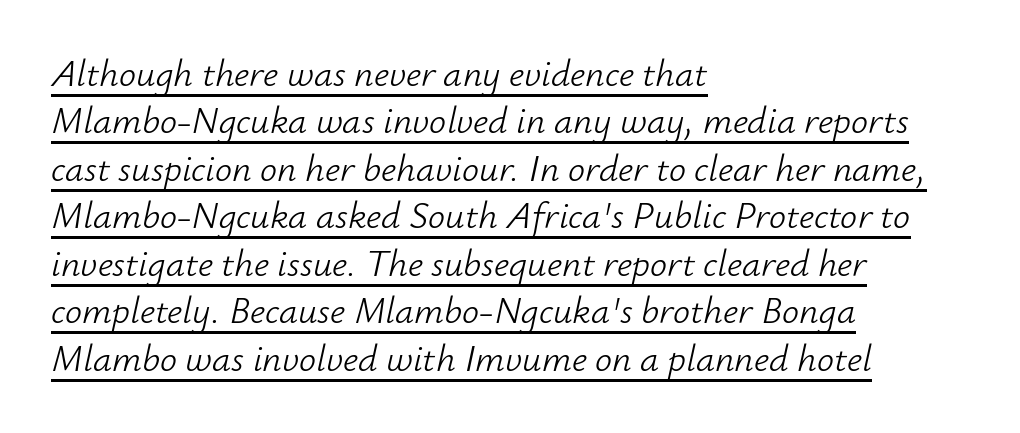
The image shows 38 px light type, italic (leaning right); set left-aligned, normal line spacing (1.25x), normal letter spacing, underlined; low stroke contrast and a small x-height.
